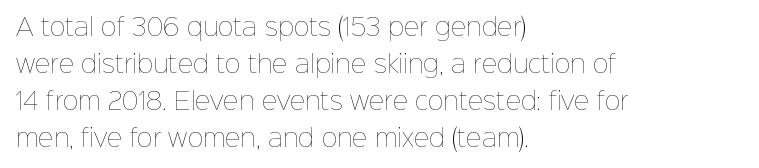
Vertical strokes here are truly vertical. Every row of glyphs begins at an identical x-position on the left. Between one letter and the next there's only the usual sliver of space. Only glyphs here, with clear space below each row.
